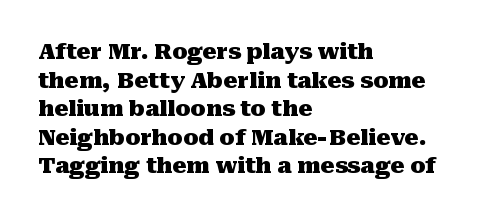
{"italic": "no", "bold": "yes", "underline": "no", "align": "left", "line_spacing": "normal", "line_spacing_ratio": 1.3, "letter_spacing": "normal", "letter_spacing_em": 0.0, "glyph_px": 22}
